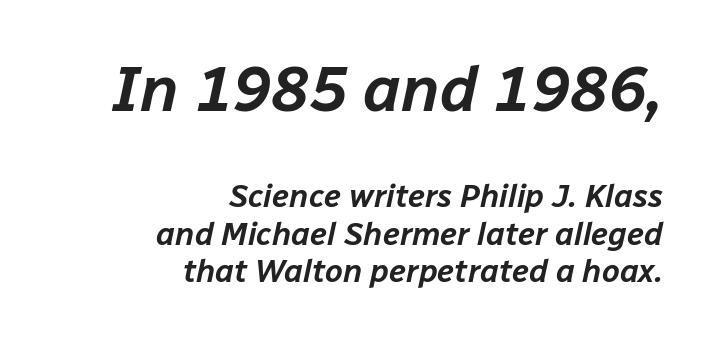
Look at the tracking — it's just the regular setting, nothing added. This sample is right-justified, so line beginnings fall wherever the words allow. Reading top to bottom, the characters get smaller at the block break. The space directly below the letters is spotless.
